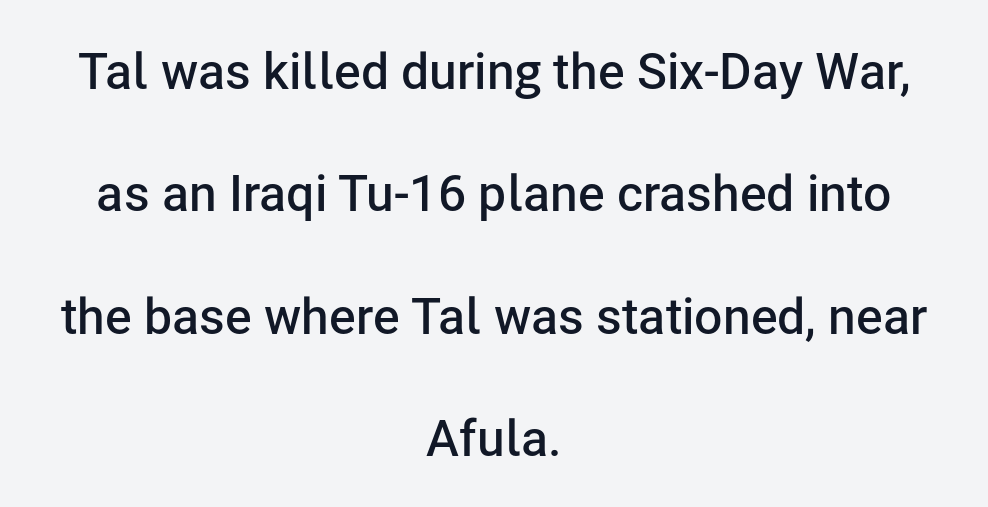
The image shows 50 px semibold sans-serif type, upright; set centered, loose line spacing (2.45x), normal letter spacing, not underlined; low stroke contrast and a medium x-height.
